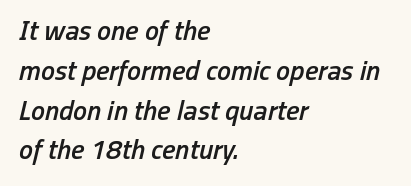
Q: Is the text bold? A: Semi-bold.
Q: Is the text italic (slanted)? A: Yes, it leans right by about 13 degrees.
Q: Is the text underlined? A: No.
Q: How is the paragraph aligned? A: Left-aligned.
Q: Is the spacing between letters normal or unusually wide? A: Normal.
Q: Is the spacing between lines tight, normal or loose? A: Normal.
Q: Width (condensed, normal, or wide)? A: Condensed.
Q: Stroke contrast? A: Low.
Q: x-height? A: Medium.
Q: Monospaced? A: No.
